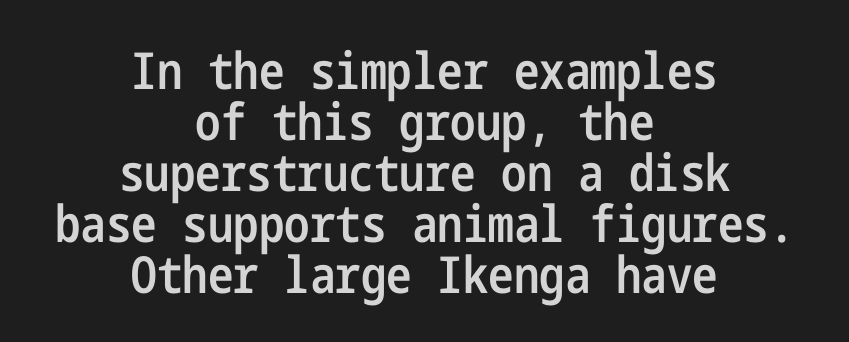
This sample is center-justified, so both line endings float freely. The string is rendered with underlining switched off. The type is set solid horizontally, with unmodified tracking. The letters stand straight up with perfectly vertical stems.
